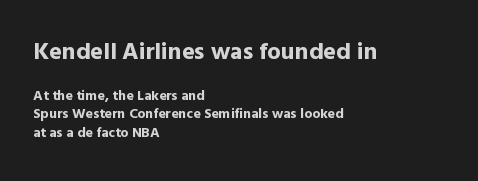
{"italic": "no", "bold": "yes", "underline": "no", "align": "left", "line_spacing": "normal", "line_spacing_ratio": 1.35, "letter_spacing": "normal", "letter_spacing_em": 0.0, "larger_block": "first", "size_ratio": 1.71, "glyph_px": 24}
